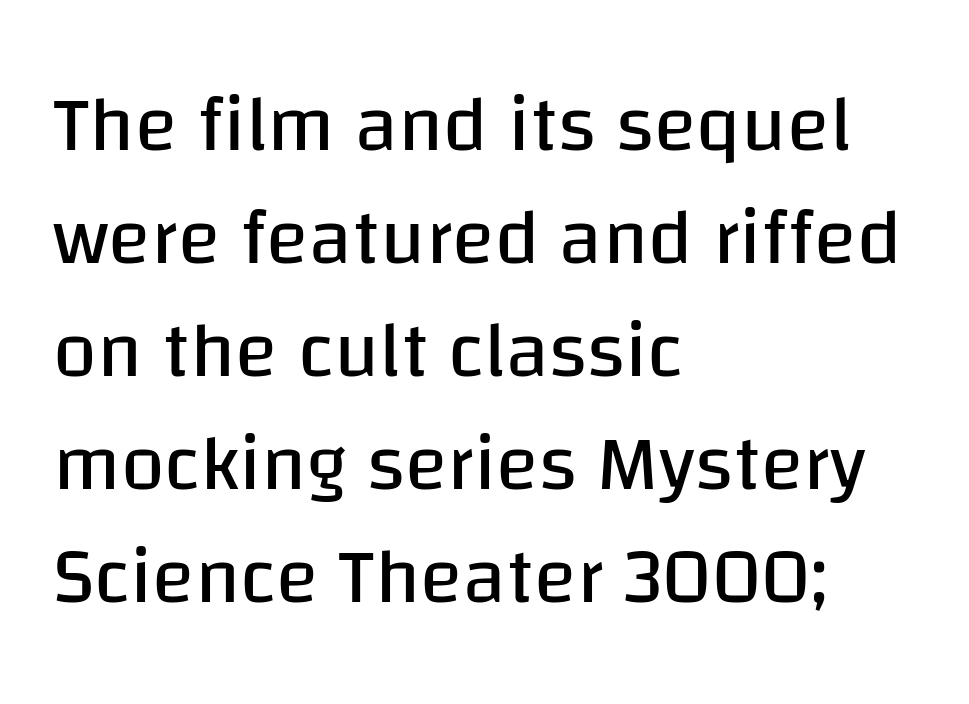
The image shows 79 px regular-weight sans-serif type, upright; set left-aligned, normal line spacing (1.43x), normal letter spacing, not underlined; low stroke contrast and a large x-height.
